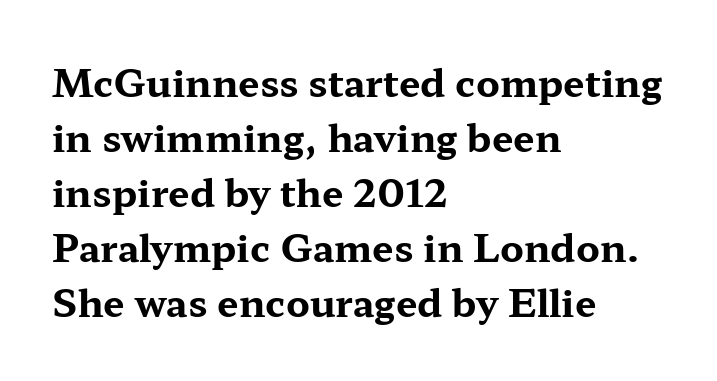
Q: Is the text bold? A: Yes.
Q: Is the text italic (slanted)? A: No, it is upright.
Q: Is the typeface a serif or a sans-serif typeface? A: Serif.
Q: Is the text underlined? A: No.
Q: How is the paragraph aligned? A: Left-aligned.
Q: Is the spacing between letters normal or unusually wide? A: Normal.
Q: Is the spacing between lines tight, normal or loose? A: Normal.
Q: Width (condensed, normal, or wide)? A: Wide.
Q: Stroke contrast? A: Medium.
Q: x-height? A: Medium.
Q: Monospaced? A: No.
